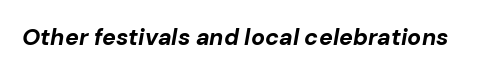
{"italic": "yes", "lean": "right", "slant_degrees": 10, "bold": "yes", "underline": "no", "letter_spacing": "normal", "letter_spacing_em": 0.0, "glyph_px": 23}
